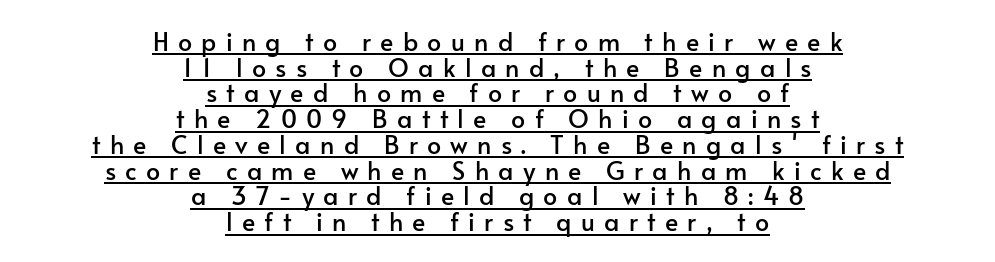
The paragraph shown floats in the horizontal middle. Students, observe: this is what under-led, compact text looks like. The letters are spread apart with noticeably loose tracking. Notice how the stems are strictly vertical — no italics here.
